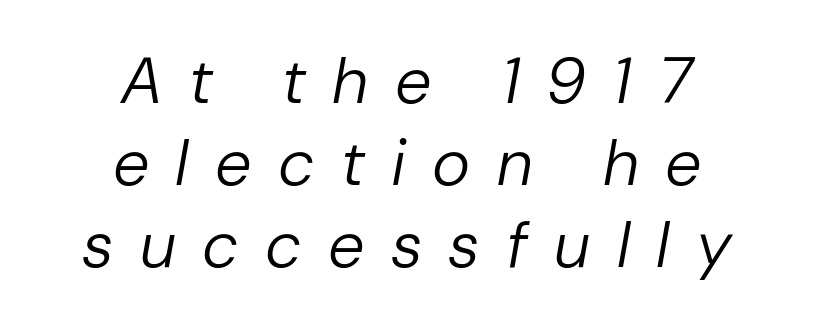
The image shows 65 px regular-weight type, italic (leaning right); set centered, normal line spacing (1.26x), unusually wide letter spacing (+0.44 em), not underlined; low stroke contrast and a medium x-height.
